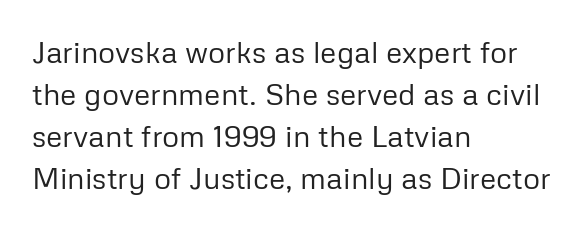
{"serif": "no", "italic": "no", "bold": "no", "weight": "regular", "width": "normal", "stroke_contrast": "low", "x_height": "medium", "monospaced": "no", "underline": "no", "align": "left", "line_spacing": "normal", "line_spacing_ratio": 1.4, "letter_spacing": "normal", "letter_spacing_em": 0.0, "glyph_px": 30}
